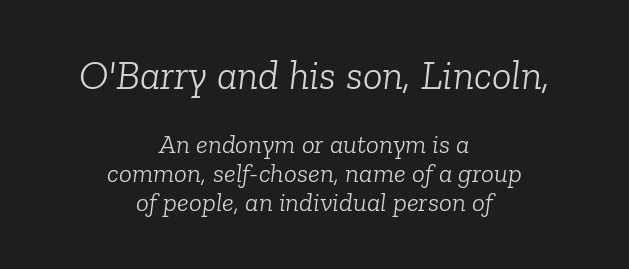
Character widths vary here, with narrow letters taking less room than wide ones. Here the glyphs are tracked normally, forming tight word shapes. Compared with a flush-left layout, this one balances lines on the center instead. The strokes carry an ordinary text weight at most. Decoration check: the copy has no underline. Rendered with sloped, italic letterforms.
